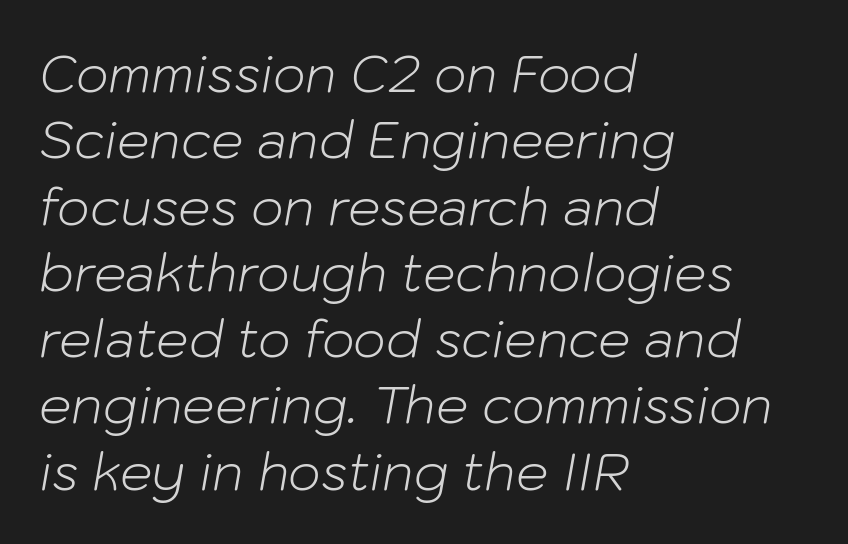
{"italic": "yes", "lean": "right", "slant_degrees": 10, "bold": "no", "weight": "light", "width": "normal", "stroke_contrast": "low", "x_height": "medium", "monospaced": "no", "underline": "no", "align": "left", "line_spacing": "normal", "line_spacing_ratio": 1.3, "letter_spacing": "normal", "letter_spacing_em": 0.0, "glyph_px": 51}
